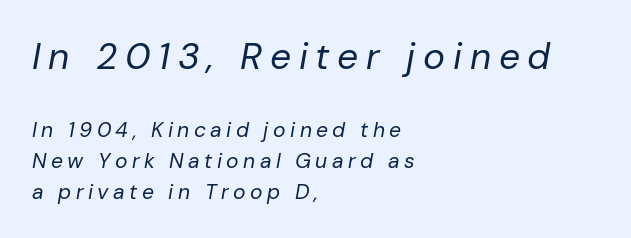
Q: Is the text bold? A: No.
Q: Is the text italic (slanted)? A: Yes, it leans right by about 10 degrees.
Q: Is the text underlined? A: No.
Q: How is the paragraph aligned? A: Left-aligned.
Q: Is the spacing between letters normal or unusually wide? A: Unusually wide.
Q: Is the spacing between lines tight, normal or loose? A: Normal.
Q: Which block of text is set in a larger size, the first (top) or the second (bottom)? A: The first (top) one.
Q: Width (condensed, normal, or wide)? A: Normal.
Q: Stroke contrast? A: Low.
Q: x-height? A: Medium.
Q: Monospaced? A: No.
